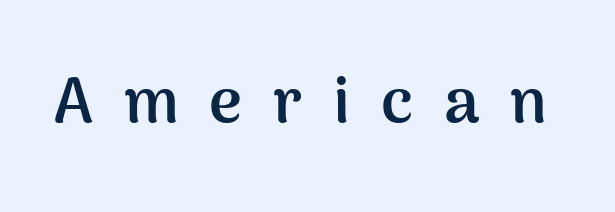
Every letter is thick-stroked: bold, no question. Regarding serifs, this sample does without them. This is the regular roman posture of the typeface. Looks like regular typesetting: each glyph gets only the width it needs. Each row of text sits above clean, open space.
